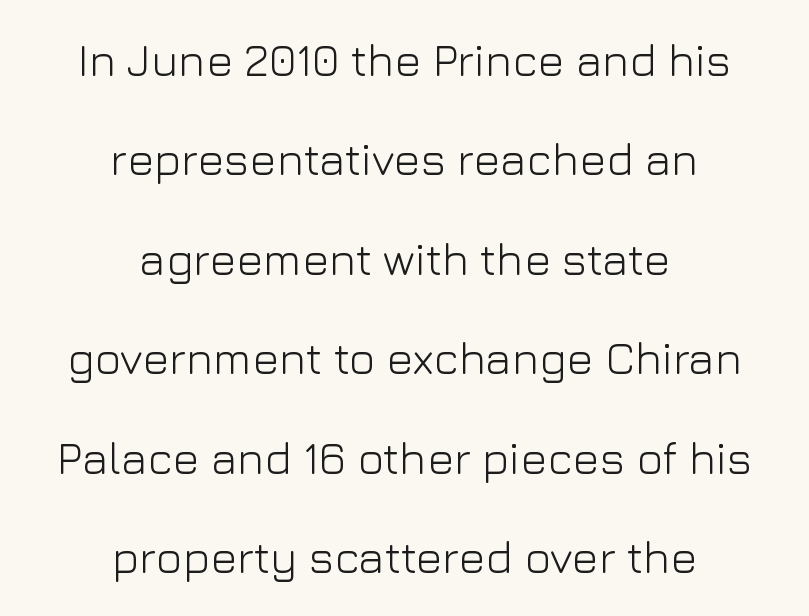
Check under the words: just untouched page. Weight: in the light-to-regular range. The line-height multiplier appears high, well above default. Serifs: no, the terminals of the letterforms are clean. Do the characters align in a grid? No, the font is proportional. Each word holds together tightly as a unit, with standard inter-letter gaps.
